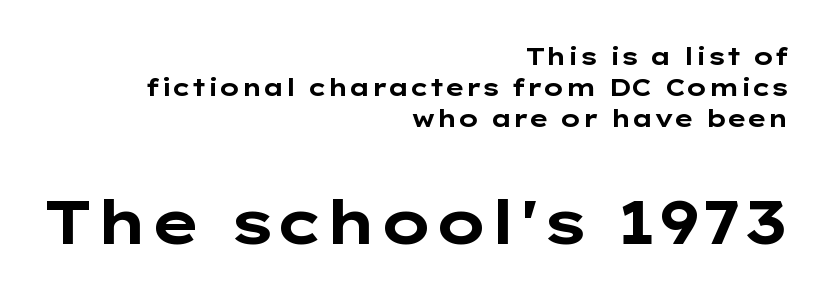
{"serif": "no", "italic": "no", "bold": "yes", "weight": "bold", "width": "wide", "stroke_contrast": "low", "x_height": "medium", "monospaced": "no", "underline": "no", "align": "right", "line_spacing": "normal", "line_spacing_ratio": 1.29, "letter_spacing": "normal", "letter_spacing_em": 0.0, "larger_block": "second", "size_ratio": 2.54, "glyph_px": 61}
